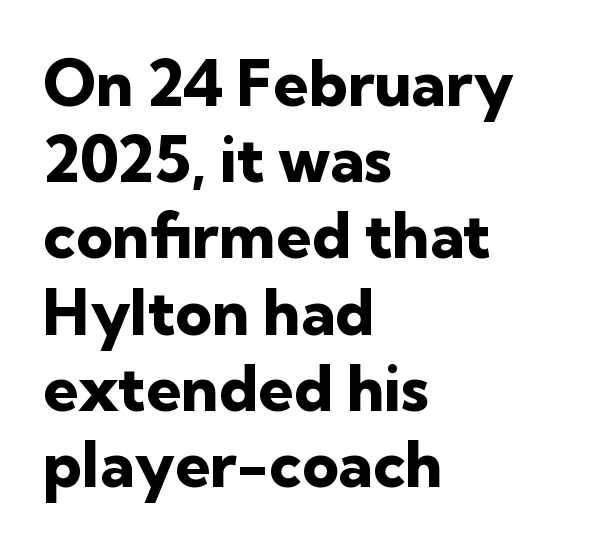
{"serif": "no", "italic": "no", "bold": "yes", "weight": "heavy", "width": "normal", "stroke_contrast": "low", "x_height": "medium", "monospaced": "no", "underline": "no", "align": "left", "line_spacing_ratio": 1.21, "letter_spacing": "normal", "letter_spacing_em": 0.0, "glyph_px": 63}
